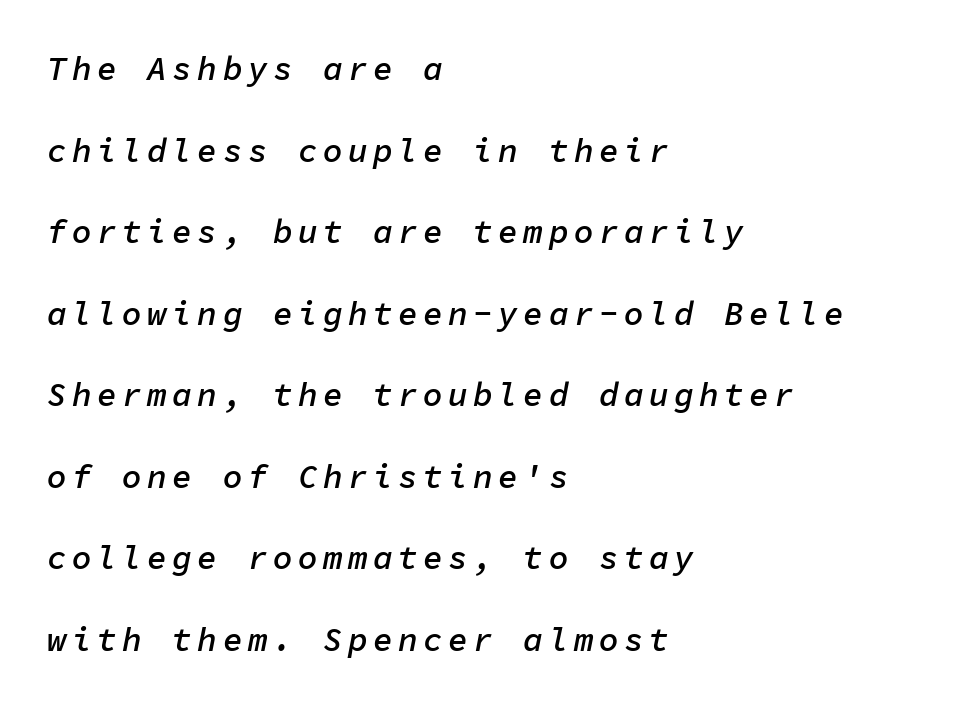
The image shows 33 px semibold type, italic (leaning right), monospaced; set left-aligned, loose line spacing (2.47x), not underlined; low stroke contrast and a medium x-height.
